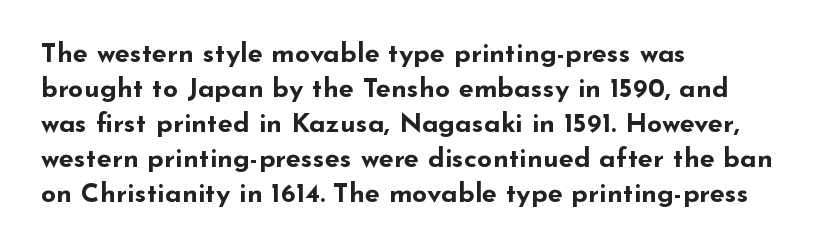
Q: Is the text bold? A: Yes.
Q: Is the text italic (slanted)? A: No, it is upright.
Q: Is the text underlined? A: No.
Q: How is the paragraph aligned? A: Left-aligned.
Q: Is the spacing between letters normal or unusually wide? A: Normal.
Q: Is the spacing between lines tight, normal or loose? A: Normal.
